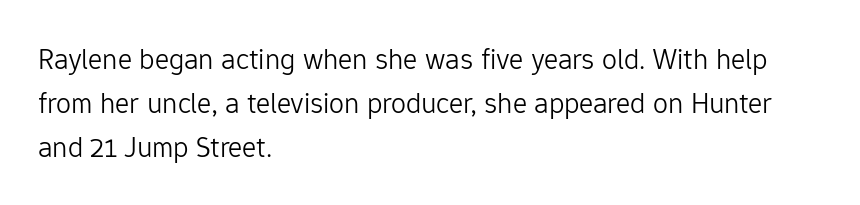
{"serif": "no", "italic": "no", "bold": "no", "weight": "light", "width": "normal", "stroke_contrast": "low", "x_height": "medium", "monospaced": "no", "underline": "no", "align": "left", "line_spacing": "normal", "line_spacing_ratio": 1.46, "letter_spacing": "normal", "letter_spacing_em": 0.0, "glyph_px": 30}
